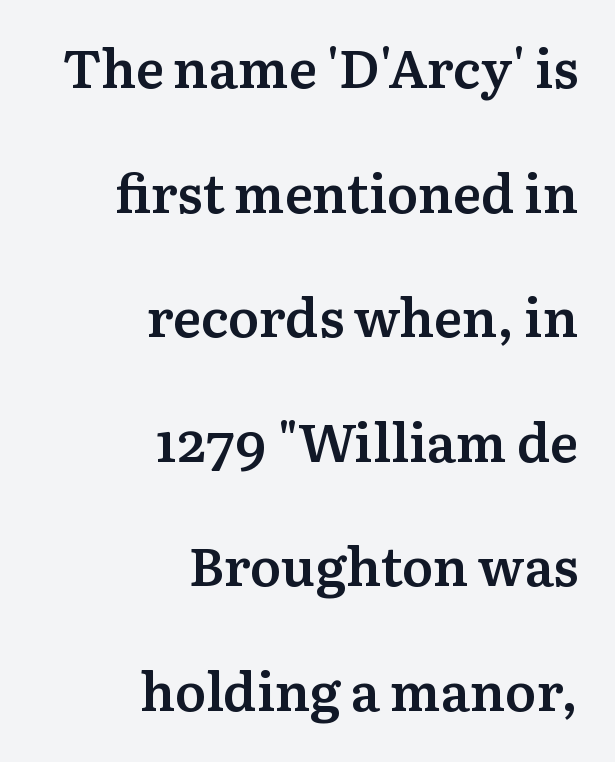
{"serif": "yes", "italic": "no", "bold": "semi", "weight": "semibold", "width": "normal", "stroke_contrast": "medium", "x_height": "medium", "monospaced": "no", "underline": "no", "align": "right", "line_spacing": "loose", "line_spacing_ratio": 2.35, "letter_spacing": "normal", "letter_spacing_em": 0.0, "glyph_px": 53}
